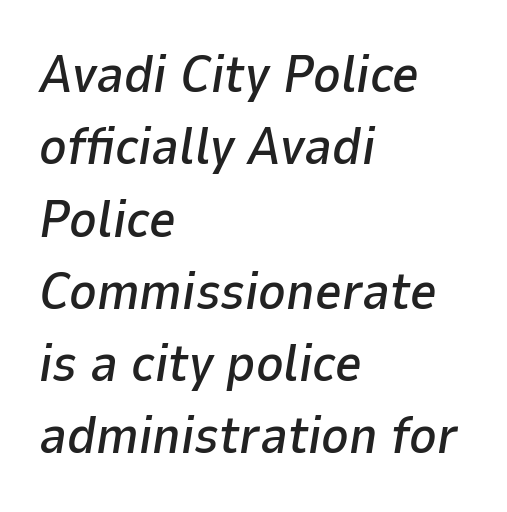
Q: Is the text italic (slanted)? A: Yes, it leans right by about 9 degrees.
Q: Is the text underlined? A: No.
Q: How is the paragraph aligned? A: Left-aligned.
Q: Is the spacing between letters normal or unusually wide? A: Normal.
Q: Is the spacing between lines tight, normal or loose? A: Normal.
Q: Width (condensed, normal, or wide)? A: Normal.
Q: Stroke contrast? A: Low.
Q: x-height? A: Medium.
Q: Monospaced? A: No.
